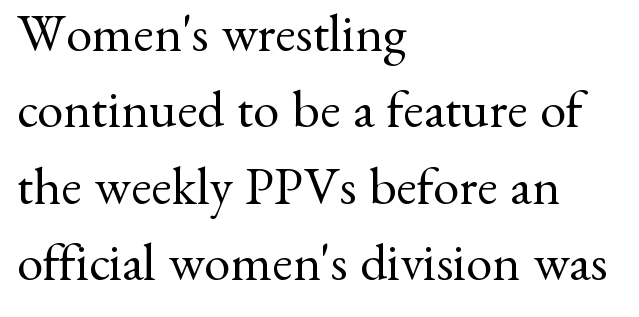
The image shows 53 px regular-weight serif type, upright; set left-aligned, normal line spacing (1.44x), normal letter spacing, not underlined; medium stroke contrast and a small x-height.
